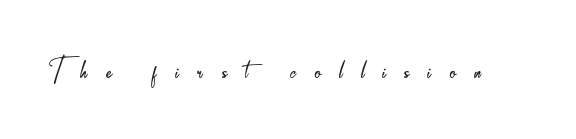
The tracking reads as deliberately expanded to a designer's eye. The face used here is proportionally spaced, like ordinary book or web type. Regarding serifs, this sample does without them.
